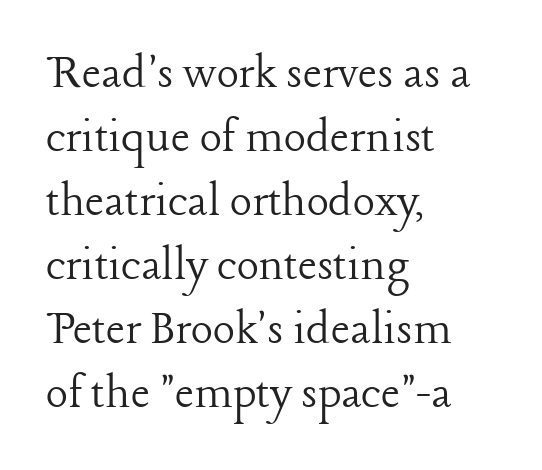
Q: Is the text bold? A: No.
Q: Is the text italic (slanted)? A: No, it is upright.
Q: Is the typeface a serif or a sans-serif typeface? A: Serif.
Q: Is the text underlined? A: No.
Q: How is the paragraph aligned? A: Left-aligned.
Q: Is the spacing between letters normal or unusually wide? A: Normal.
Q: Width (condensed, normal, or wide)? A: Normal.
Q: Stroke contrast? A: Low.
Q: x-height? A: Medium.
Q: Monospaced? A: No.
